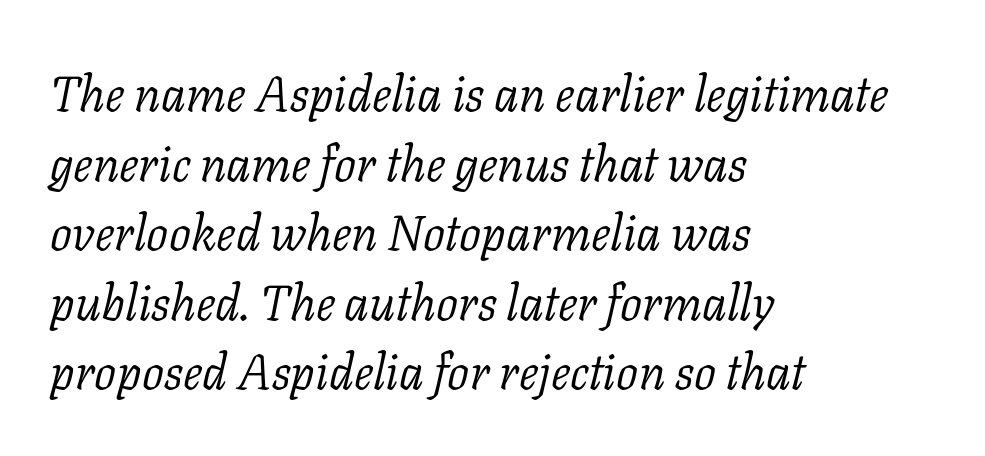
Q: Is the text bold? A: No.
Q: Is the text italic (slanted)? A: Yes, it leans right by about 11 degrees.
Q: Is the typeface a serif or a sans-serif typeface? A: Serif.
Q: Is the text underlined? A: No.
Q: How is the paragraph aligned? A: Left-aligned.
Q: Is the spacing between letters normal or unusually wide? A: Normal.
Q: Is the spacing between lines tight, normal or loose? A: Normal.
Q: Width (condensed, normal, or wide)? A: Normal.
Q: Stroke contrast? A: Low.
Q: x-height? A: Medium.
Q: Monospaced? A: No.
